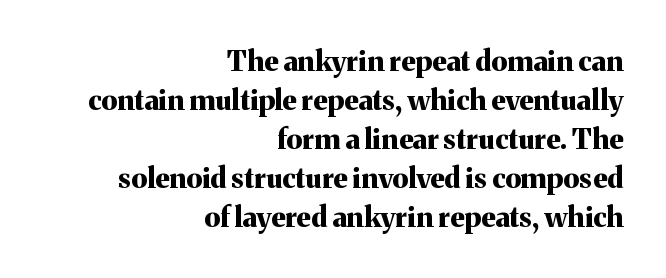
Students, note that the glyphs here touch the page at normal intervals. The passage shown is typed in a proportional face where columns would drift. Teacher's note: observe the even right margin — that is flush-right alignment. These lines are composed in type with serifs. Strokes here are thick enough to call this a true bold.
